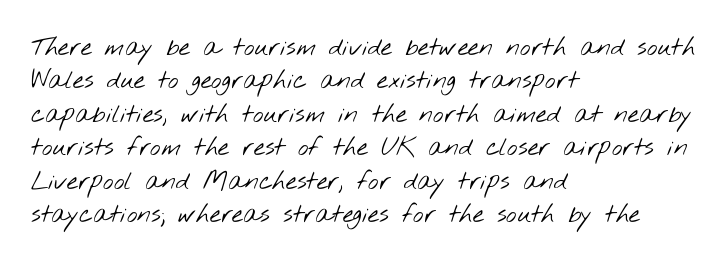
The image shows 25 px text type; set left-aligned, normal line spacing (1.34x), normal letter spacing, not underlined.
